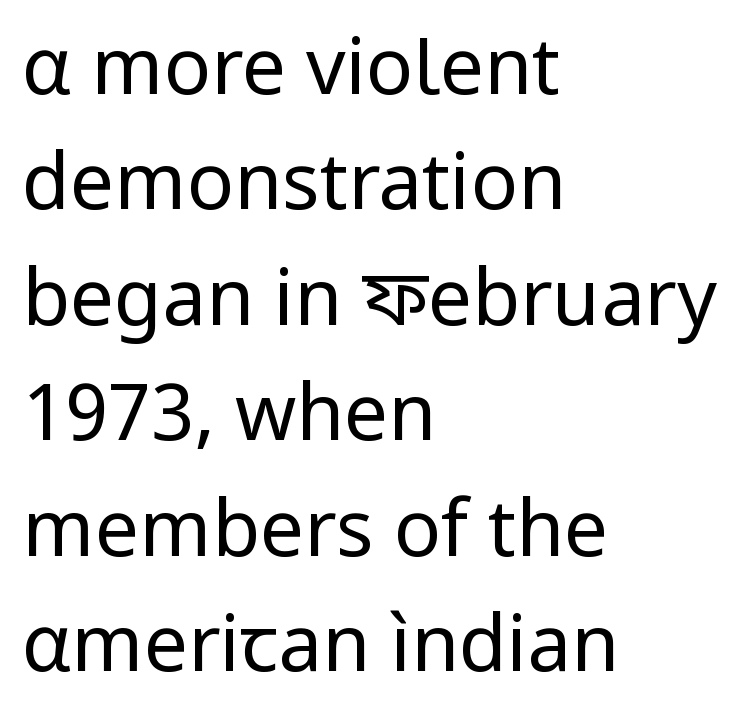
Character widths vary here, with narrow letters taking less room than wide ones. Letter spacing: default. Each new line begins a customary step beneath the previous one. Glance below the letters and you will spot only blank space. Leftover space on each line is placed entirely after the last word. Check where the strokes stop: nothing finishes them off — pure sans.
